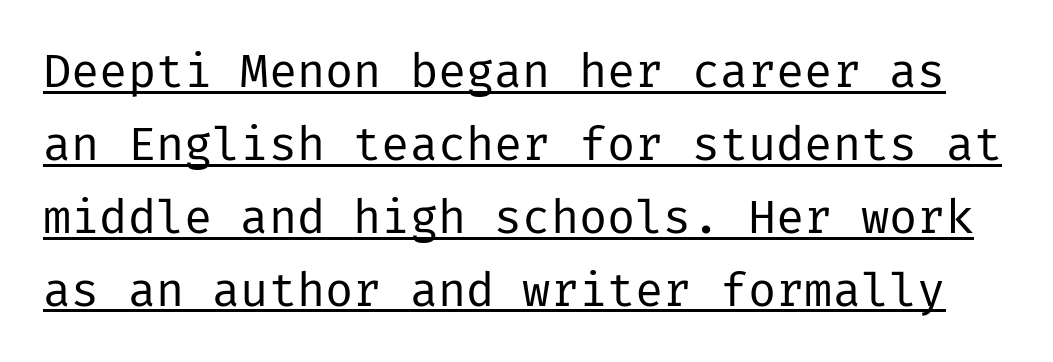
The image shows 47 px regular-weight sans-serif type, upright; set normal line spacing (1.55x), normal letter spacing, underlined; low stroke contrast and a medium x-height.
